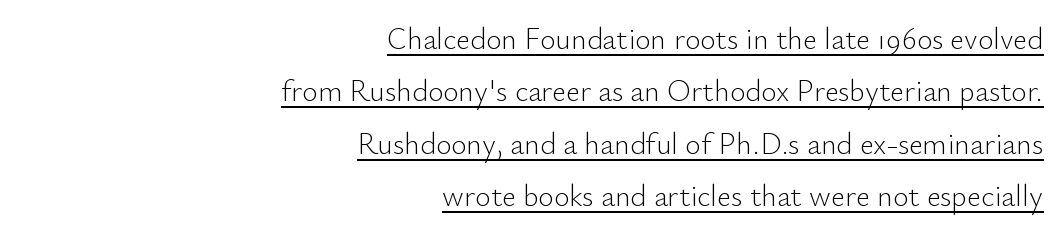
{"serif": "no", "italic": "no", "bold": "no", "weight": "light", "width": "normal", "stroke_contrast": "low", "x_height": "small", "monospaced": "no", "underline": "yes", "align": "right", "line_spacing_ratio": 1.75, "letter_spacing": "normal", "letter_spacing_em": 0.0, "glyph_px": 30}
